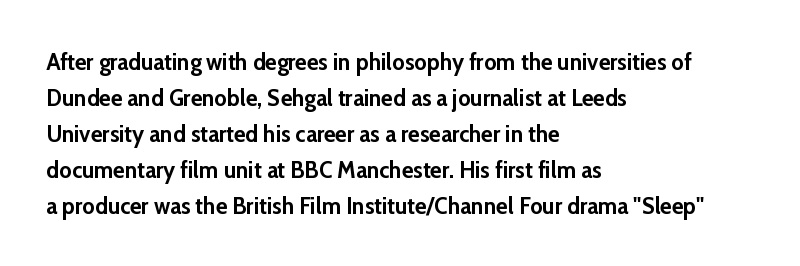
These lines are set flush left with a ragged right edge. Upright lettering throughout. Compared with typical body copy, the letter spacing here is the same. The line-height multiplier appears to be the usual default.
